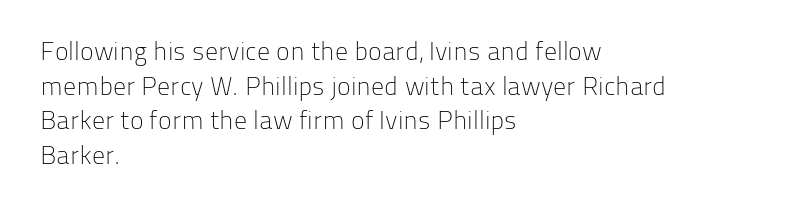
Q: Is the text bold? A: No.
Q: Is the text italic (slanted)? A: No, it is upright.
Q: Is the text underlined? A: No.
Q: How is the paragraph aligned? A: Left-aligned.
Q: Is the spacing between letters normal or unusually wide? A: Normal.
Q: Is the spacing between lines tight, normal or loose? A: Normal.
